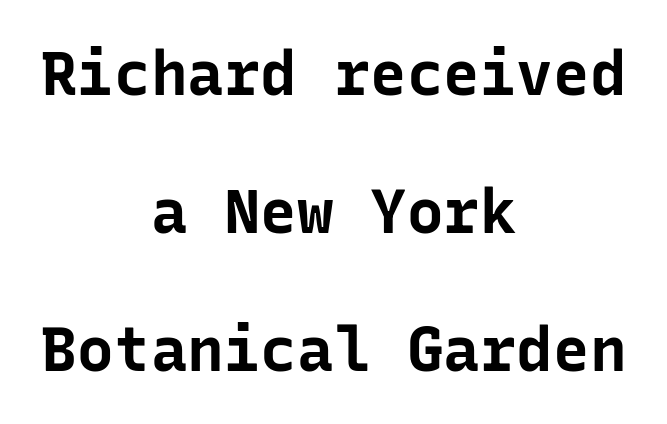
Q: Is the text bold? A: Yes.
Q: Is the text italic (slanted)? A: No, it is upright.
Q: Is the typeface a serif or a sans-serif typeface? A: Sans-serif.
Q: Is the text underlined? A: No.
Q: How is the paragraph aligned? A: Centered.
Q: Is the spacing between letters normal or unusually wide? A: Normal.
Q: Is the spacing between lines tight, normal or loose? A: Loose.
Q: Width (condensed, normal, or wide)? A: Normal.
Q: Stroke contrast? A: Low.
Q: x-height? A: Medium.
Q: Monospaced? A: Yes.
